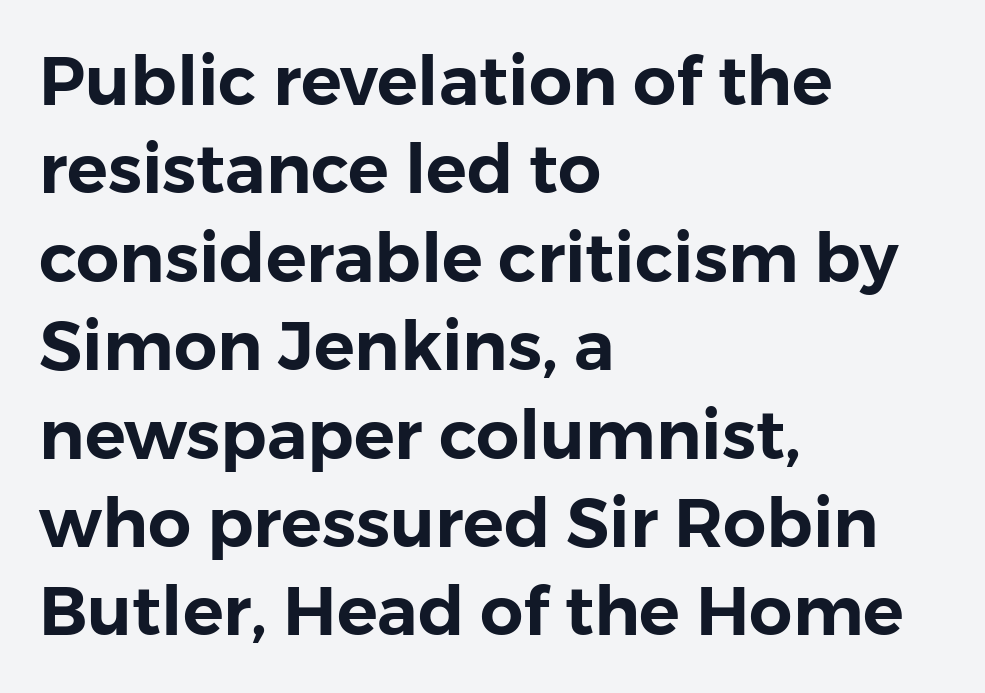
The image shows 68 px sans-serif type, upright; set left-aligned, normal line spacing (1.3x), normal letter spacing, not underlined; low stroke contrast and a medium x-height.
